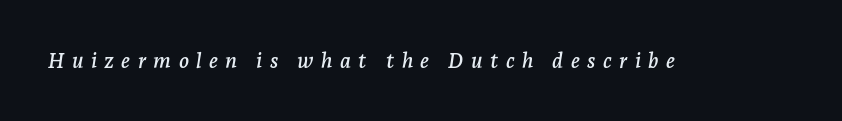
The image shows 21 px text type, italic (leaning right); set unusually wide letter spacing (+0.35 em), not underlined.
